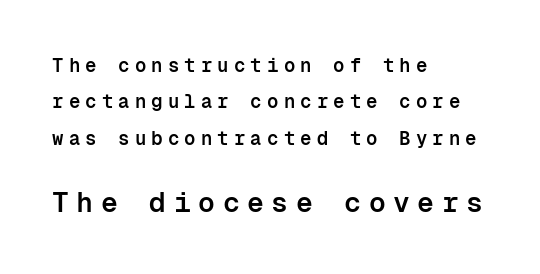
Do the letters lean? They stand straight. Descender tails drop into unmarked territory. Is the block centered? No — it sits flush against the left margin. The face used here appears at its bigger size in the lower chunk.
